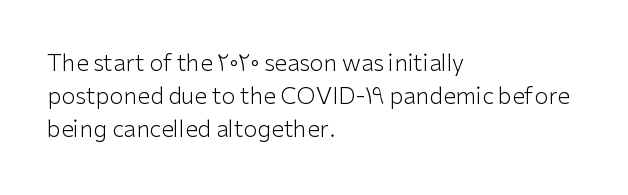
The image shows 23 px text type, upright; set left-aligned, normal line spacing (1.43x), normal letter spacing, not underlined.
